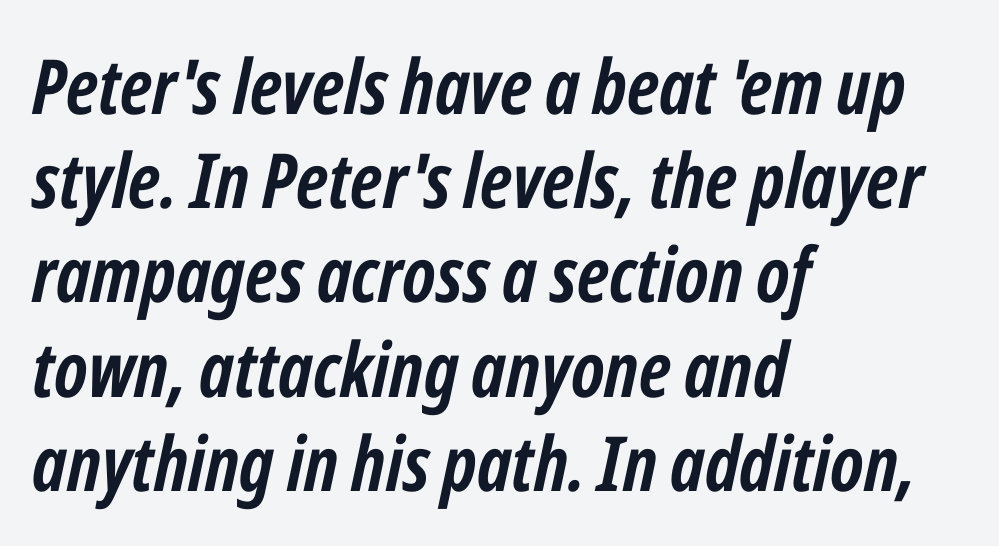
Compared with an ordinary text face, these strokes are far heavier — a full bold. Does the lettering tilt? It does — this is italic. This sample uses plain, unmodified letter spacing. Only glyphs here, with clear space below each row. Here the designer chose a conventional face with non-uniform glyph widths.
